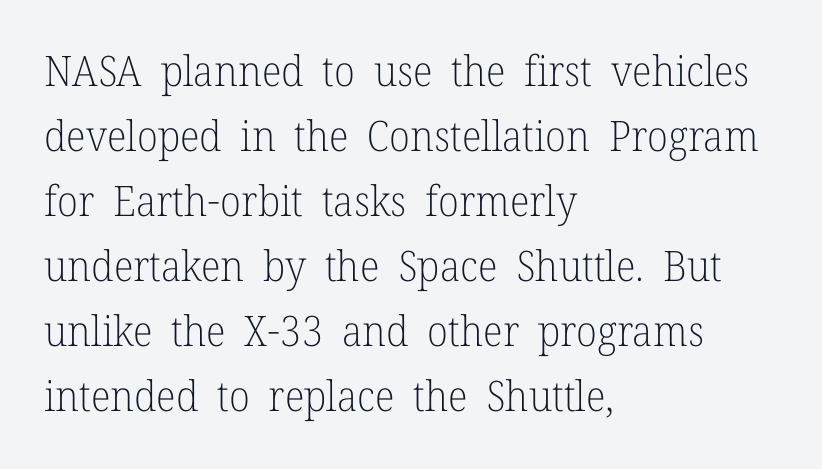
The image shows 42 px light serif type, upright; set left-aligned, normal line spacing (1.55x), normal letter spacing, not underlined; low stroke contrast and a medium x-height.
